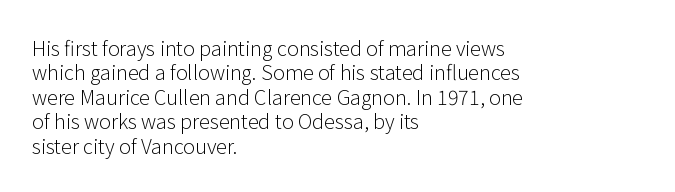
The image shows 20 px text type, upright; set left-aligned, line spacing 1.22x, normal letter spacing, not underlined.
